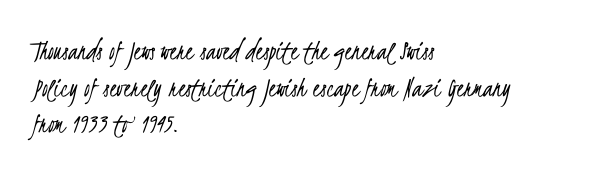
Q: Is the text bold? A: No.
Q: Is the typeface a serif or a sans-serif typeface? A: Sans-serif.
Q: Is the text underlined? A: No.
Q: How is the paragraph aligned? A: Left-aligned.
Q: Is the spacing between letters normal or unusually wide? A: Normal.
Q: Is the spacing between lines tight, normal or loose? A: Normal.
Q: Width (condensed, normal, or wide)? A: Condensed.
Q: Stroke contrast? A: Low.
Q: x-height? A: Small.
Q: Monospaced? A: No.
